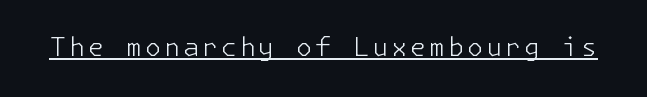
{"italic": "no", "bold": "no", "underline": "yes", "glyph_px": 26}
